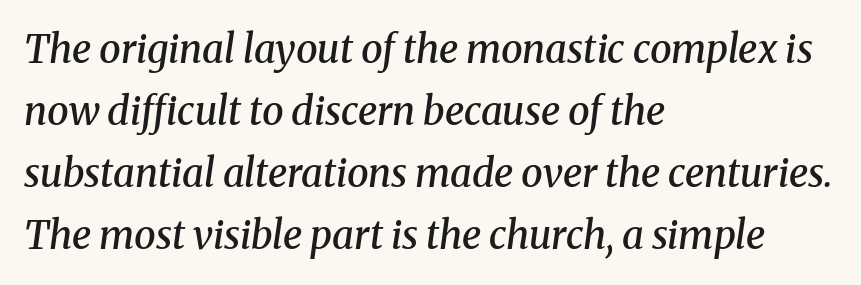
Q: Is the text bold? A: Semi-bold.
Q: Is the text italic (slanted)? A: Yes, it leans right by about 8 degrees.
Q: Is the typeface a serif or a sans-serif typeface? A: Serif.
Q: Is the text underlined? A: No.
Q: How is the paragraph aligned? A: Left-aligned.
Q: Is the spacing between letters normal or unusually wide? A: Normal.
Q: Is the spacing between lines tight, normal or loose? A: Normal.
Q: Width (condensed, normal, or wide)? A: Normal.
Q: Stroke contrast? A: Medium.
Q: x-height? A: Medium.
Q: Monospaced? A: No.
